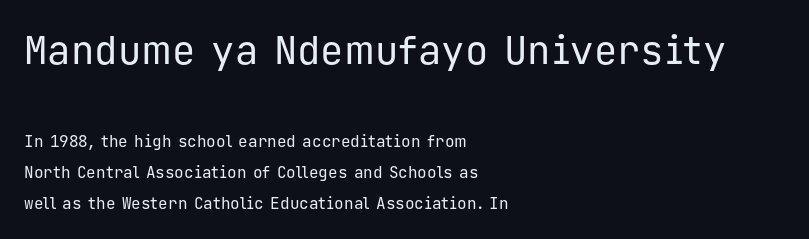
{"serif": "no", "italic": "no", "bold": "no", "weight": "regular", "width": "normal", "stroke_contrast": "low", "x_height": "medium", "monospaced": "yes", "underline": "no", "align": "left", "line_spacing": "loose", "line_spacing_ratio": 1.93, "letter_spacing": "normal", "letter_spacing_em": 0.0, "larger_block": "first", "size_ratio": 2.44, "glyph_px": 39}
